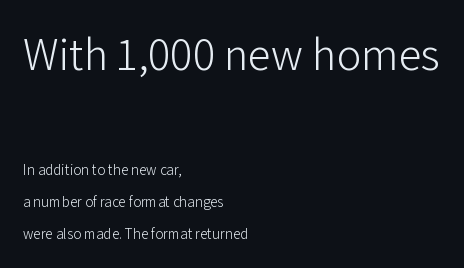
Q: Is the text bold? A: No.
Q: Is the text italic (slanted)? A: No, it is upright.
Q: Is the typeface a serif or a sans-serif typeface? A: Sans-serif.
Q: Is the text underlined? A: No.
Q: How is the paragraph aligned? A: Left-aligned.
Q: Is the spacing between letters normal or unusually wide? A: Normal.
Q: Is the spacing between lines tight, normal or loose? A: Loose.
Q: Which block of text is set in a larger size, the first (top) or the second (bottom)? A: The first (top) one.
Q: Width (condensed, normal, or wide)? A: Normal.
Q: Stroke contrast? A: Low.
Q: x-height? A: Medium.
Q: Monospaced? A: No.
